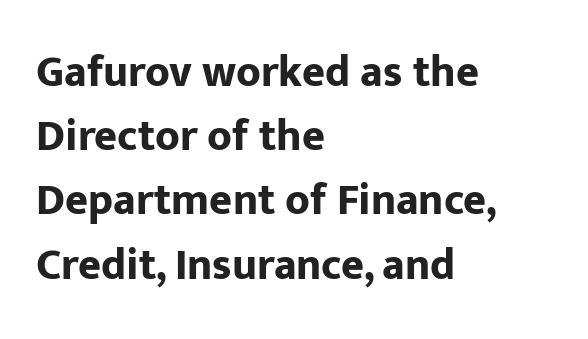
{"serif": "no", "italic": "no", "bold": "yes", "weight": "bold", "width": "normal", "stroke_contrast": "low", "x_height": "medium", "monospaced": "no", "underline": "no", "align": "left", "line_spacing": "normal", "line_spacing_ratio": 1.46, "letter_spacing": "normal", "letter_spacing_em": 0.0, "glyph_px": 44}
